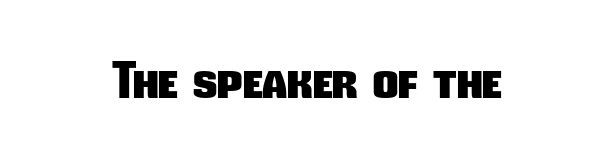
Q: Is the text bold? A: Yes.
Q: Is the typeface a serif or a sans-serif typeface? A: Sans-serif.
Q: Is the text underlined? A: No.
Q: Is the spacing between letters normal or unusually wide? A: Normal.
Q: Width (condensed, normal, or wide)? A: Condensed.
Q: Stroke contrast? A: Low.
Q: x-height? A: Medium.
Q: Monospaced? A: No.
